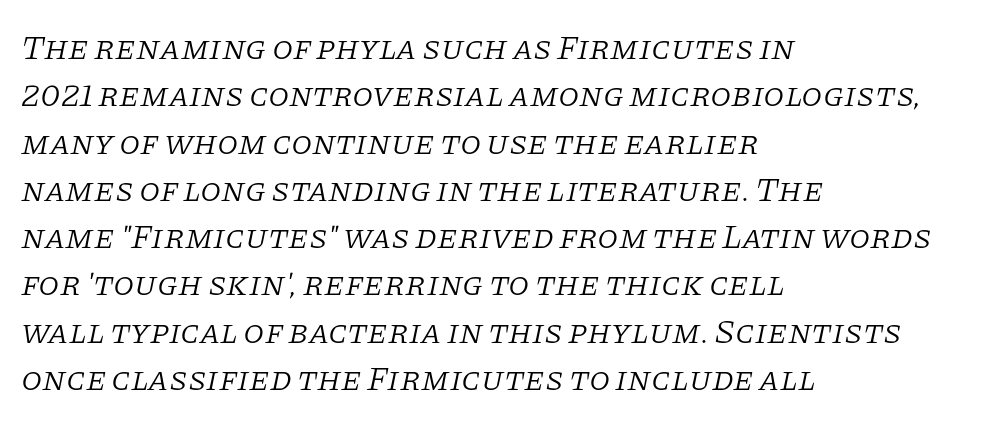
Does extra space separate the letters? No, they use regular spacing. Each letter keeps its own natural width here, so spacing adapts to shape. Compared with typical paragraphs, the rows here are spaced about the same. The font's italic variant was chosen for this text.
